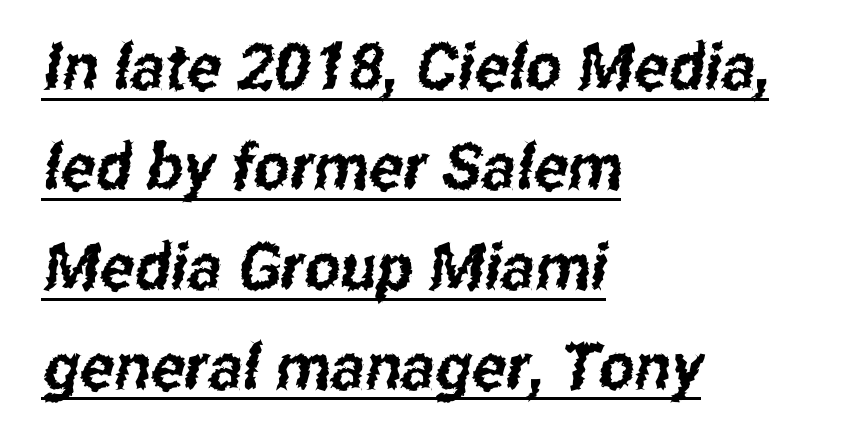
{"serif": "no", "width": "condensed", "stroke_contrast": "low", "x_height": "medium", "monospaced": "no", "underline": "yes", "align": "left", "line_spacing": "normal", "line_spacing_ratio": 1.56, "letter_spacing": "normal", "letter_spacing_em": 0.0, "glyph_px": 64}
